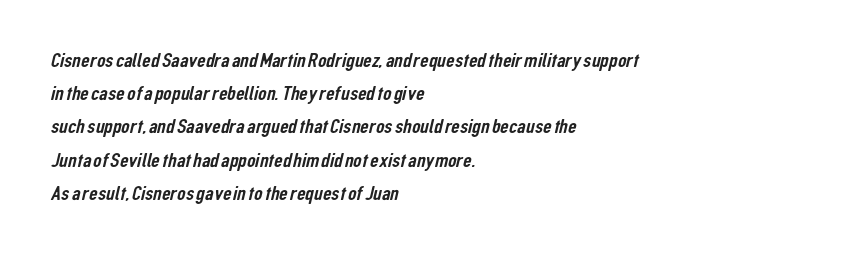
Decoration check: the copy has no underline. These lines are set flush left with a ragged right edge. A typesetter would call this leading conventional body-copy spacing. Caption: standard tracking, unaltered.
